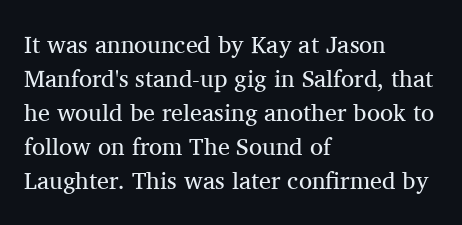
The image shows 24 px text type, upright; set left-aligned, normal line spacing (1.42x), normal letter spacing, not underlined.
